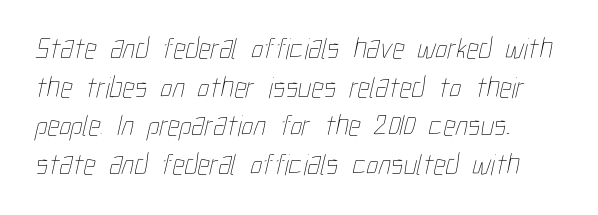
The image shows 30 px thin, condensed type; set left-aligned, normal line spacing (1.29x), normal letter spacing, not underlined; low stroke contrast and a medium x-height.
